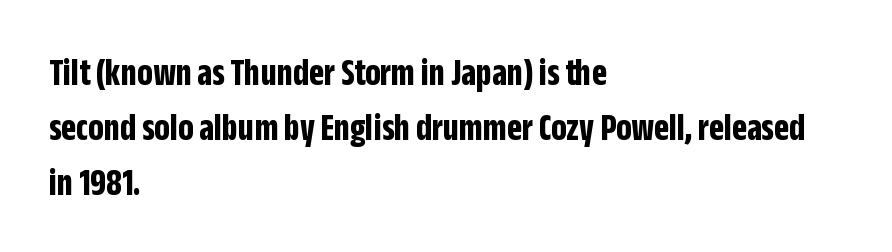
Notice how the stems are strictly vertical — no italics here. The space directly below the letters is spotless. A dark, heavy texture on the line: the type is bold. No extra tracking has been applied to these lines. The line-height multiplier appears to be the usual default. These lines are rendered in a variable-pitch font.
